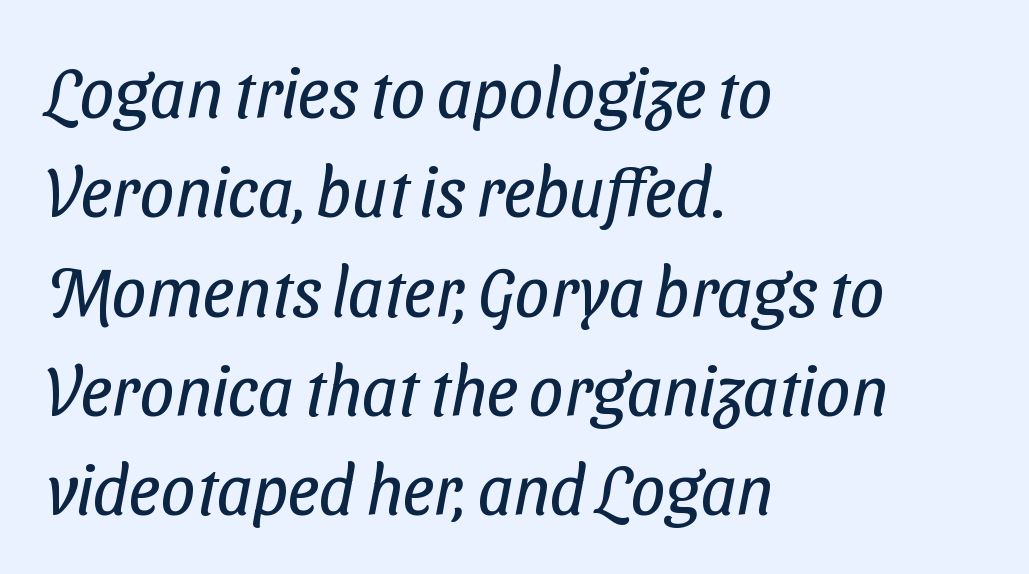
Q: Is the text bold? A: No.
Q: Is the typeface a serif or a sans-serif typeface? A: Sans-serif.
Q: Is the text underlined? A: No.
Q: How is the paragraph aligned? A: Left-aligned.
Q: Is the spacing between letters normal or unusually wide? A: Normal.
Q: Is the spacing between lines tight, normal or loose? A: Normal.
Q: Width (condensed, normal, or wide)? A: Condensed.
Q: Stroke contrast? A: Low.
Q: x-height? A: Medium.
Q: Monospaced? A: No.
